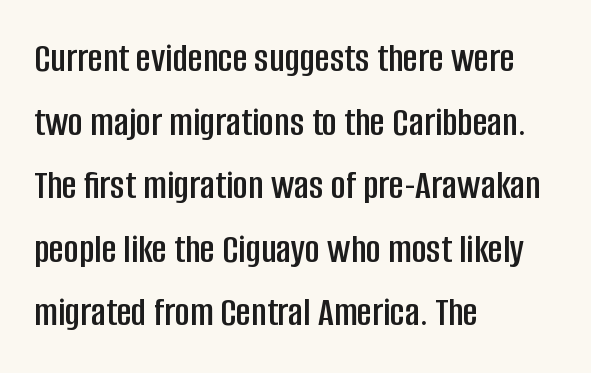
Q: Is the text italic (slanted)? A: No, it is upright.
Q: Is the typeface a serif or a sans-serif typeface? A: Sans-serif.
Q: Is the text underlined? A: No.
Q: How is the paragraph aligned? A: Left-aligned.
Q: Is the spacing between letters normal or unusually wide? A: Normal.
Q: Is the spacing between lines tight, normal or loose? A: Normal.
Q: Width (condensed, normal, or wide)? A: Condensed.
Q: Stroke contrast? A: Low.
Q: x-height? A: Large.
Q: Monospaced? A: No.
